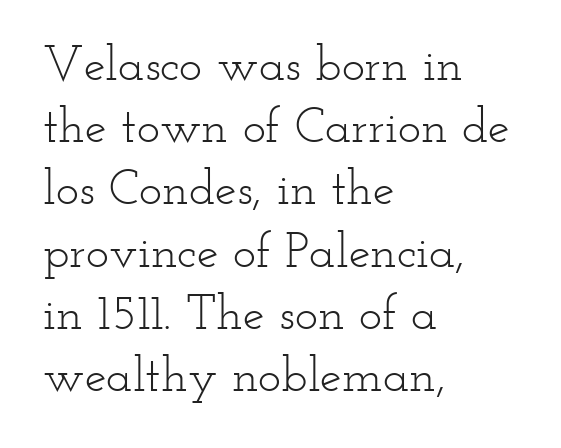
{"serif": "yes", "italic": "no", "bold": "no", "weight": "light", "width": "wide", "stroke_contrast": "low", "x_height": "small", "monospaced": "no", "underline": "no", "align": "left", "line_spacing": "normal", "line_spacing_ratio": 1.27, "letter_spacing": "normal", "letter_spacing_em": 0.0, "glyph_px": 49}
